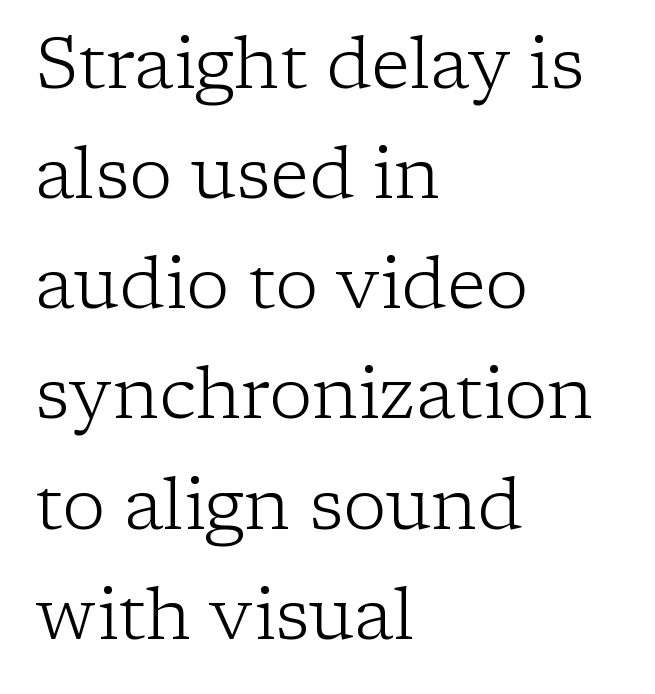
{"serif": "yes", "italic": "no", "bold": "no", "weight": "light", "width": "normal", "stroke_contrast": "low", "x_height": "medium", "monospaced": "no", "underline": "no", "align": "left", "line_spacing": "normal", "line_spacing_ratio": 1.53, "letter_spacing": "normal", "letter_spacing_em": 0.0, "glyph_px": 72}
